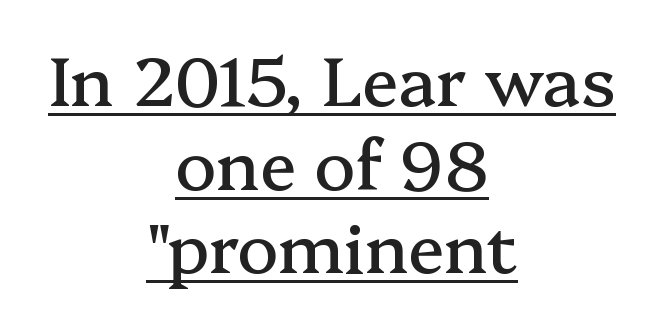
{"serif": "yes", "italic": "no", "width": "normal", "stroke_contrast": "medium", "x_height": "medium", "monospaced": "no", "underline": "yes", "align": "center", "line_spacing_ratio": 1.23, "letter_spacing": "normal", "letter_spacing_em": 0.0, "glyph_px": 68}
